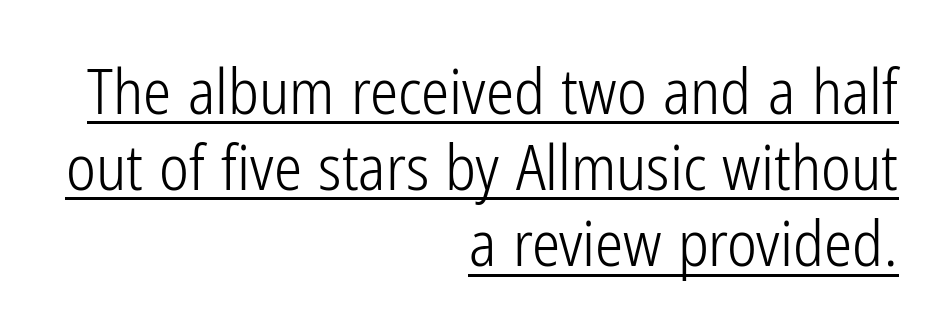
The image shows 63 px light, condensed sans-serif type, upright; set right-aligned, line spacing 1.21x, normal letter spacing, underlined; low stroke contrast and a medium x-height.
